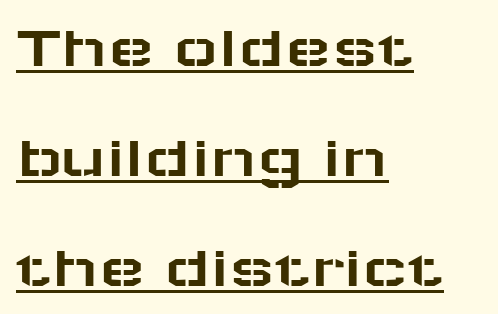
Q: Is the text italic (slanted)? A: No, it is upright.
Q: Is the typeface a serif or a sans-serif typeface? A: Sans-serif.
Q: Is the text underlined? A: Yes.
Q: How is the paragraph aligned? A: Left-aligned.
Q: Is the spacing between letters normal or unusually wide? A: Normal.
Q: Width (condensed, normal, or wide)? A: Wide.
Q: Stroke contrast? A: Low.
Q: x-height? A: Medium.
Q: Monospaced? A: No.
